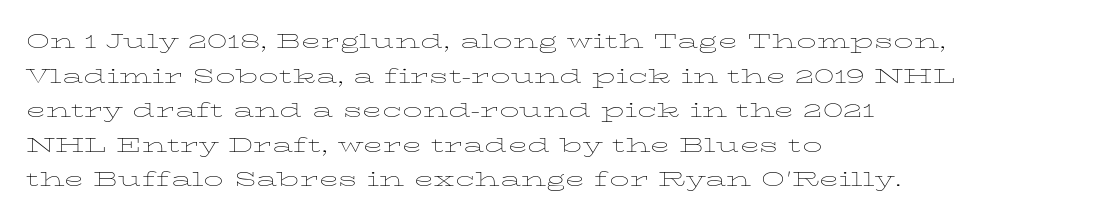
{"italic": "no", "bold": "no", "underline": "no", "align": "left", "line_spacing": "normal", "line_spacing_ratio": 1.33, "letter_spacing": "normal", "letter_spacing_em": 0.0, "glyph_px": 26}
